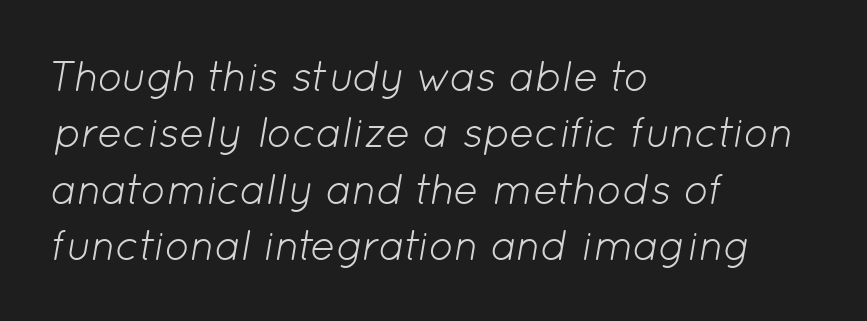
The image shows 42 px light type, italic (leaning right); set left-aligned, normal line spacing (1.34x), normal letter spacing, not underlined; low stroke contrast and a medium x-height.
